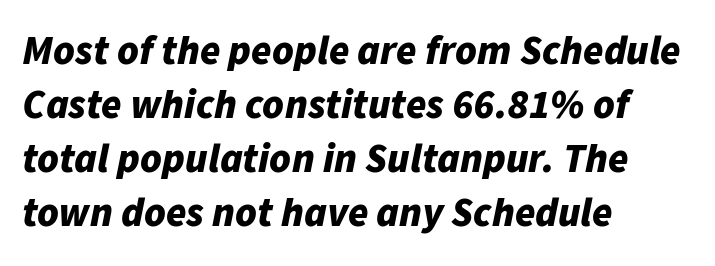
This sample keeps an unexceptional amount of space between lines. The rendering uses natural spacing where letterforms have individual widths. Notice how the passage keeps a crisp vertical edge on the left only. What weight is shown? A full bold with thick strokes.
